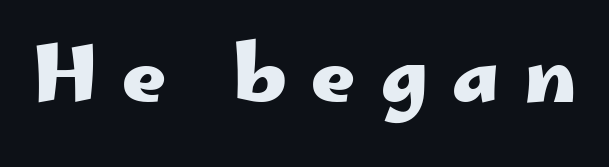
The image shows 76 px heavy, wide sans-serif type, upright; set unusually wide letter spacing (+0.33 em), not underlined; low stroke contrast and a small x-height.
